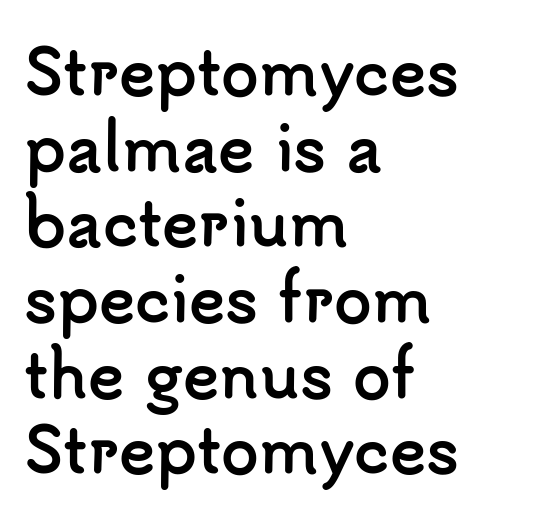
The image shows 61 px semibold sans-serif type, upright; set left-aligned, line spacing 1.24x, normal letter spacing, not underlined; low stroke contrast and a small x-height.
